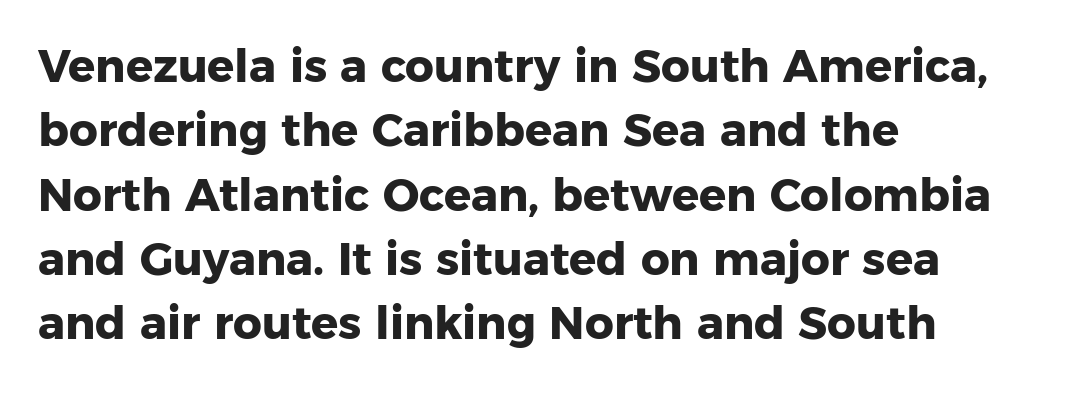
Grotesque or geometric, the face here clearly has no serifs. The face used here is proportionally spaced, like ordinary book or web type. This rendering features lettering with no underline. The axis of the letterforms is exactly vertical.
